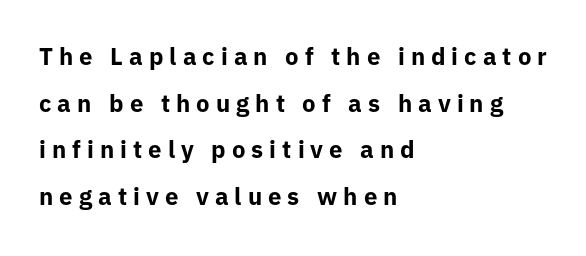
Italic: no, the glyphs are upright roman. Where is the straight margin? On the left. The strip under each line holds only bare page. Short note: letters widely spaced.
